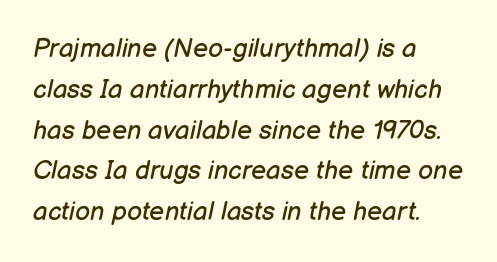
{"italic": "yes", "lean": "right", "slant_degrees": 12, "bold": "no", "underline": "no", "align": "left", "line_spacing": "normal", "line_spacing_ratio": 1.57, "letter_spacing": "normal", "letter_spacing_em": 0.0, "glyph_px": 26}
